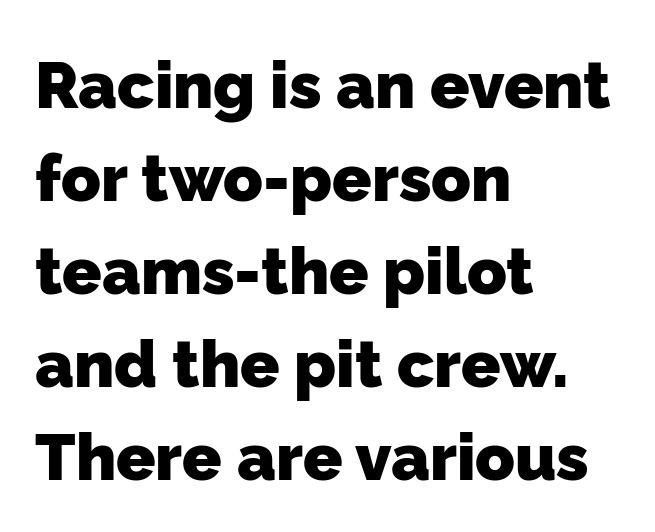
Q: Is the text bold? A: Yes.
Q: Is the typeface a serif or a sans-serif typeface? A: Sans-serif.
Q: Is the text underlined? A: No.
Q: How is the paragraph aligned? A: Left-aligned.
Q: Is the spacing between letters normal or unusually wide? A: Normal.
Q: Is the spacing between lines tight, normal or loose? A: Normal.
Q: Width (condensed, normal, or wide)? A: Normal.
Q: Stroke contrast? A: Low.
Q: x-height? A: Medium.
Q: Monospaced? A: No.
